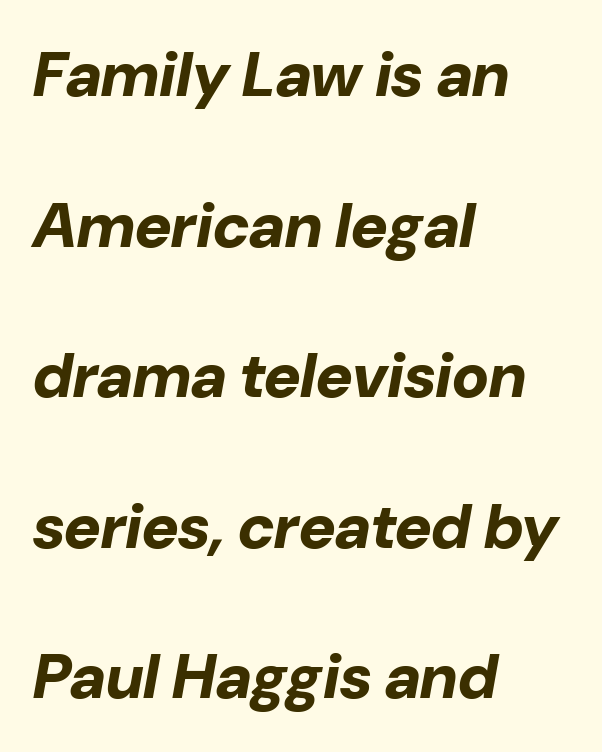
If you drew a line through each stem, it would be angled. Here the designer chose a conventional face with non-uniform glyph widths. Honestly, the rows look like they've been pulled way apart. Does the weight exceed regular? Yes, all the way to bold. Teacher's note: observe the even left margin — that is flush-left alignment.
